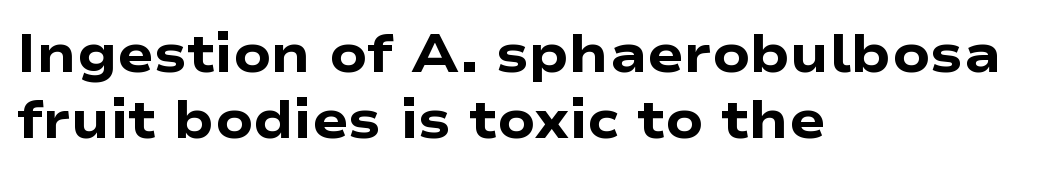
The image shows 54 px heavy, wide sans-serif type, upright; set left-aligned, line spacing 1.23x, normal letter spacing, not underlined; low stroke contrast and a medium x-height.
